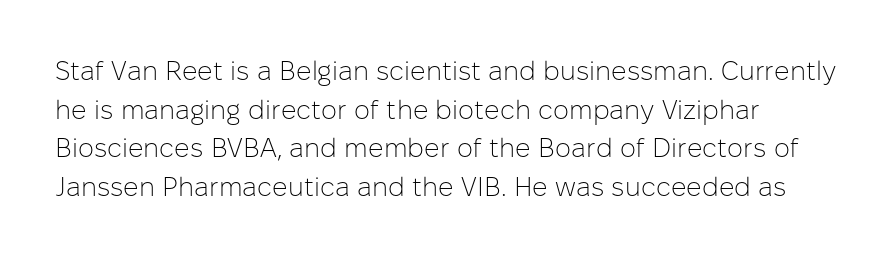
Q: Is the text bold? A: No.
Q: Is the text italic (slanted)? A: No, it is upright.
Q: Is the text underlined? A: No.
Q: Is the spacing between letters normal or unusually wide? A: Normal.
Q: Is the spacing between lines tight, normal or loose? A: Normal.
